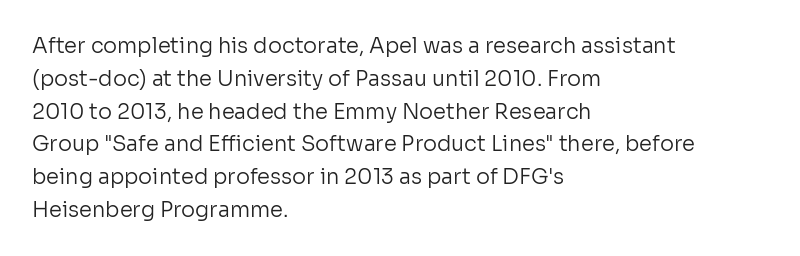
{"italic": "no", "bold": "no", "underline": "no", "align": "left", "line_spacing": "normal", "line_spacing_ratio": 1.56, "letter_spacing": "normal", "letter_spacing_em": 0.0, "glyph_px": 21}
